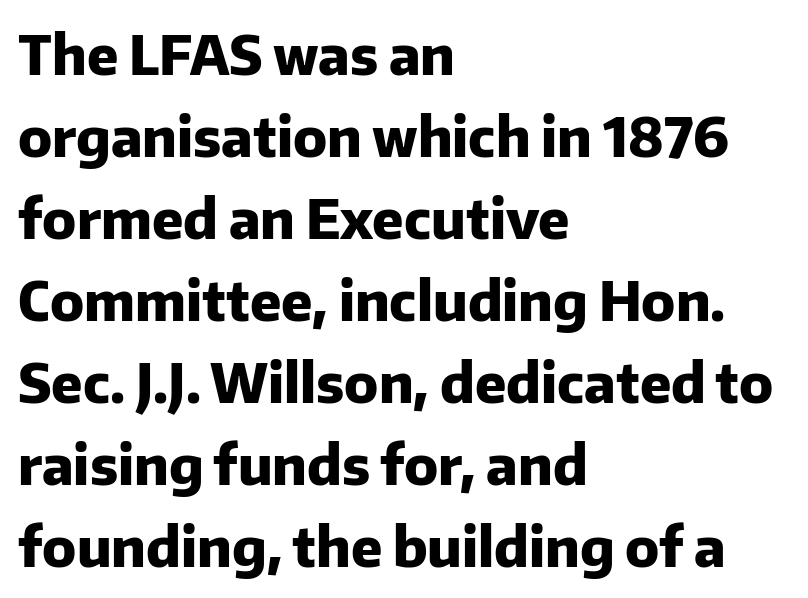
{"serif": "no", "italic": "no", "bold": "yes", "weight": "heavy", "width": "normal", "stroke_contrast": "low", "x_height": "medium", "monospaced": "no", "underline": "no", "align": "left", "line_spacing": "normal", "line_spacing_ratio": 1.49, "letter_spacing": "normal", "letter_spacing_em": 0.0, "glyph_px": 55}
